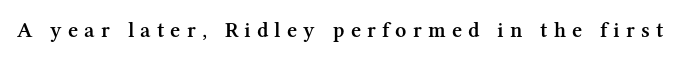
The font's upright variant was chosen for this text. Is the letter spacing exaggerated? Yes — the characters are pushed far apart. Rule under the text: the space is simply empty. The sample has been set in demibold, a notch under bold.
